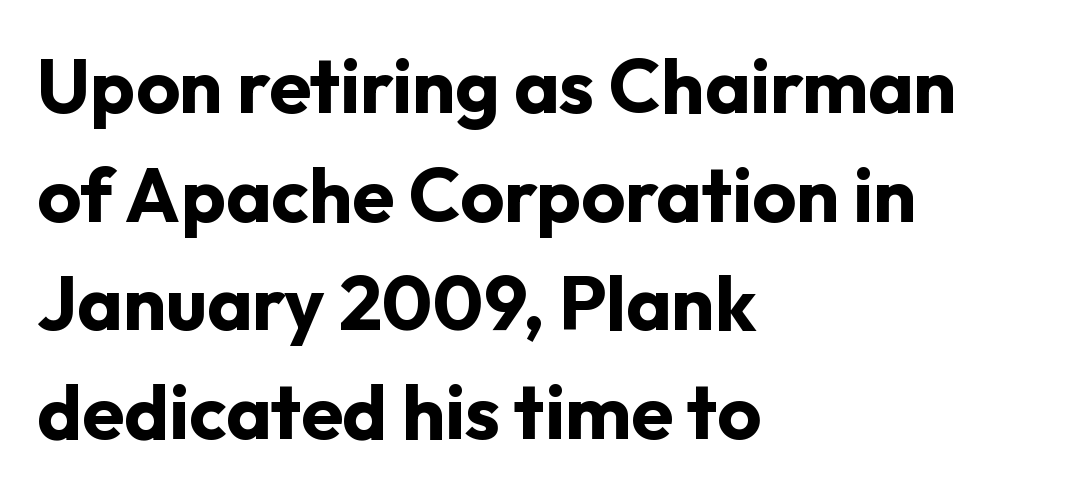
{"serif": "no", "italic": "no", "bold": "yes", "weight": "bold", "width": "normal", "stroke_contrast": "low", "x_height": "medium", "monospaced": "no", "underline": "no", "align": "left", "line_spacing": "normal", "line_spacing_ratio": 1.43, "letter_spacing": "normal", "letter_spacing_em": 0.0, "glyph_px": 76}
